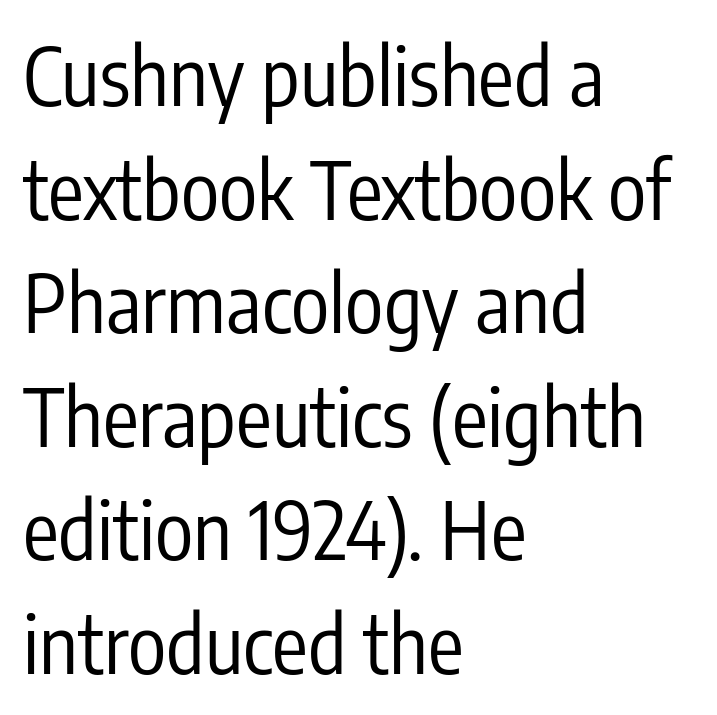
{"serif": "no", "italic": "no", "bold": "no", "weight": "regular", "width": "condensed", "stroke_contrast": "low", "x_height": "medium", "monospaced": "no", "underline": "no", "align": "left", "line_spacing": "normal", "line_spacing_ratio": 1.42, "letter_spacing": "normal", "letter_spacing_em": 0.0, "glyph_px": 80}
